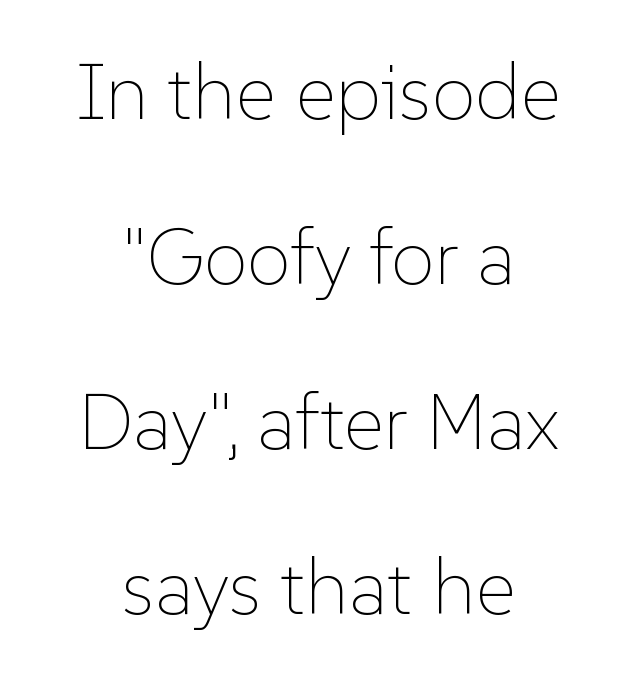
A clean baseline with only descenders dipping below it. Spacing verdict: proportional, widths tailored to each character. Stems and bowls with no extra thickness — not bold. Whoever set this chose breathing room over compactness in the vertical rhythm. In terms of posture, this sample is upright. Each line is balanced around a shared central axis.
